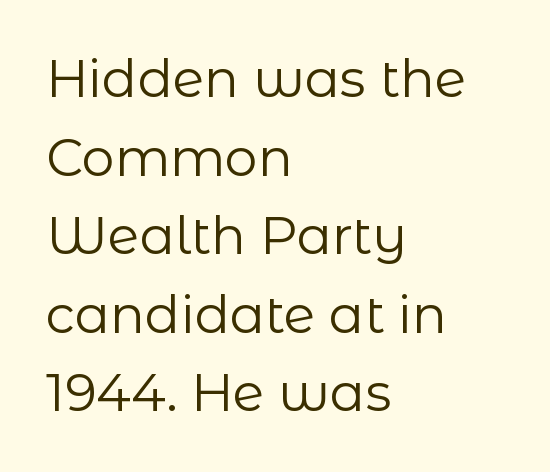
{"serif": "no", "italic": "no", "bold": "no", "weight": "regular", "width": "normal", "stroke_contrast": "low", "x_height": "medium", "monospaced": "no", "underline": "no", "align": "left", "line_spacing": "normal", "line_spacing_ratio": 1.51, "letter_spacing": "normal", "letter_spacing_em": 0.0, "glyph_px": 52}
